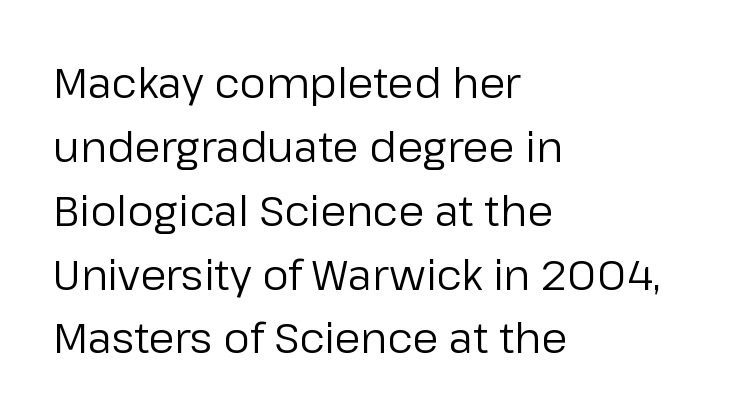
{"serif": "no", "italic": "no", "bold": "no", "weight": "regular", "width": "normal", "stroke_contrast": "low", "x_height": "medium", "monospaced": "no", "underline": "no", "align": "left", "line_spacing": "normal", "line_spacing_ratio": 1.52, "letter_spacing": "normal", "letter_spacing_em": 0.0, "glyph_px": 42}
